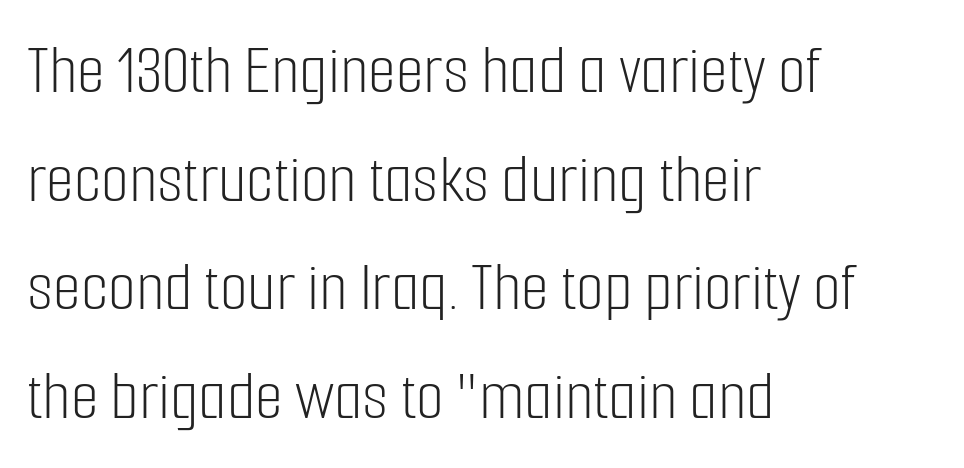
{"serif": "no", "italic": "no", "bold": "no", "weight": "light", "width": "condensed", "stroke_contrast": "low", "x_height": "medium", "monospaced": "no", "underline": "no", "align": "left", "line_spacing": "normal", "line_spacing_ratio": 1.51, "letter_spacing": "normal", "letter_spacing_em": 0.0, "glyph_px": 72}
